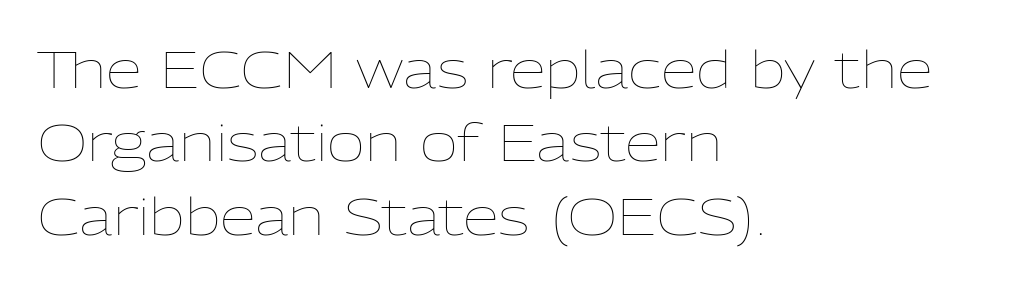
The image shows 52 px thin type, upright; set left-aligned, normal line spacing (1.41x), normal letter spacing, not underlined; low stroke contrast and a medium x-height.
